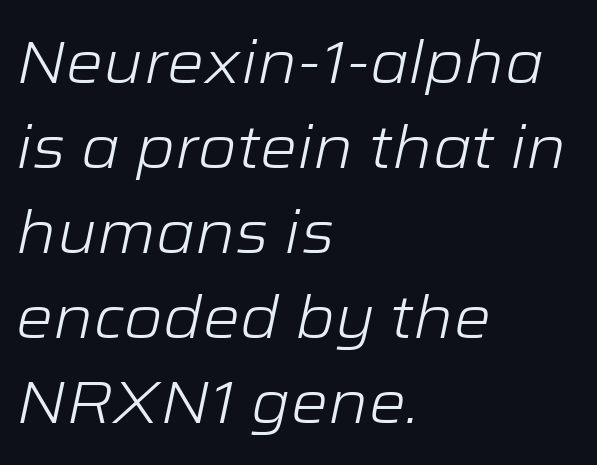
Q: Is the text bold? A: No.
Q: Is the text italic (slanted)? A: Yes, it leans right by about 12 degrees.
Q: Is the text underlined? A: No.
Q: How is the paragraph aligned? A: Left-aligned.
Q: Is the spacing between letters normal or unusually wide? A: Normal.
Q: Is the spacing between lines tight, normal or loose? A: Normal.
Q: Width (condensed, normal, or wide)? A: Wide.
Q: Stroke contrast? A: Low.
Q: x-height? A: Medium.
Q: Monospaced? A: No.
